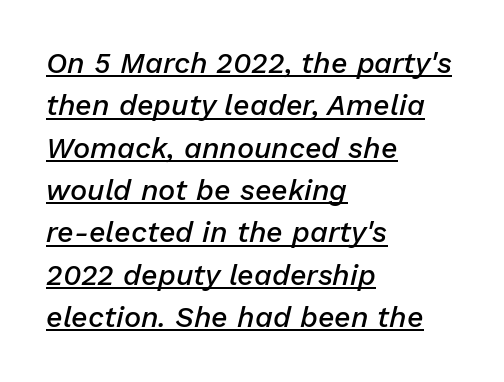
{"italic": "yes", "lean": "right", "slant_degrees": 13, "bold": "semi", "weight": "semibold", "width": "normal", "stroke_contrast": "low", "x_height": "medium", "monospaced": "no", "underline": "yes", "align": "left", "line_spacing": "normal", "line_spacing_ratio": 1.46, "letter_spacing": "normal", "letter_spacing_em": 0.0, "glyph_px": 29}
